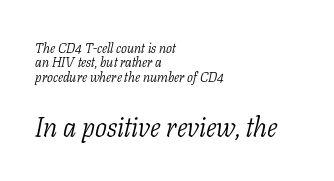
{"serif": "yes", "italic": "yes", "lean": "right", "slant_degrees": 11, "bold": "no", "weight": "light", "width": "condensed", "stroke_contrast": "low", "x_height": "medium", "monospaced": "no", "underline": "no", "align": "left", "line_spacing": "tight", "line_spacing_ratio": 1.03, "letter_spacing": "normal", "letter_spacing_em": 0.0, "larger_block": "second", "size_ratio": 2.0, "glyph_px": 28}
